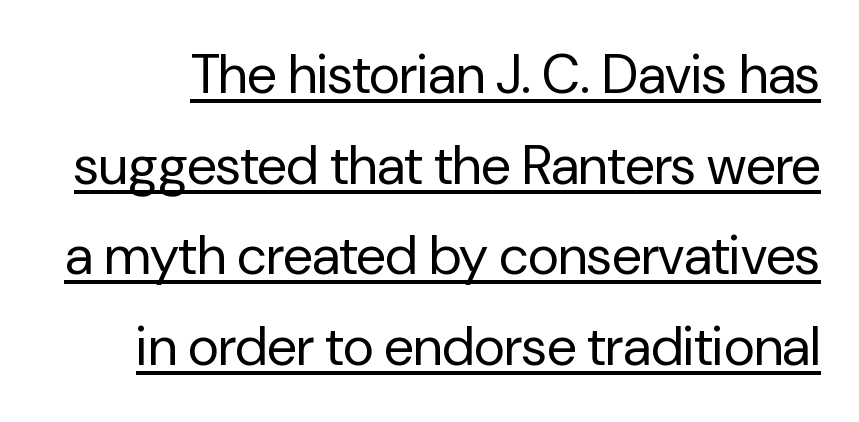
The strokes are not fattened; the text isn't bold. You can tell it's not italic because the verticals are truly vertical. A typesetter would call this proportional, since set widths differ per character. Is there an underline? Yes — a line sits under the letters. Interline gaps are of average width in this sample. Honestly, the letter spacing is just normal — you wouldn't notice it.
